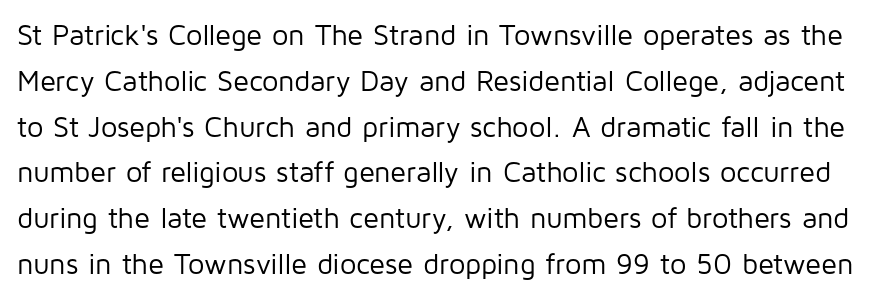
Q: Is the text bold? A: No.
Q: Is the text italic (slanted)? A: No, it is upright.
Q: Is the typeface a serif or a sans-serif typeface? A: Sans-serif.
Q: Is the text underlined? A: No.
Q: Is the spacing between letters normal or unusually wide? A: Normal.
Q: Is the spacing between lines tight, normal or loose? A: Normal.
Q: Width (condensed, normal, or wide)? A: Normal.
Q: Stroke contrast? A: Low.
Q: x-height? A: Medium.
Q: Monospaced? A: No.
